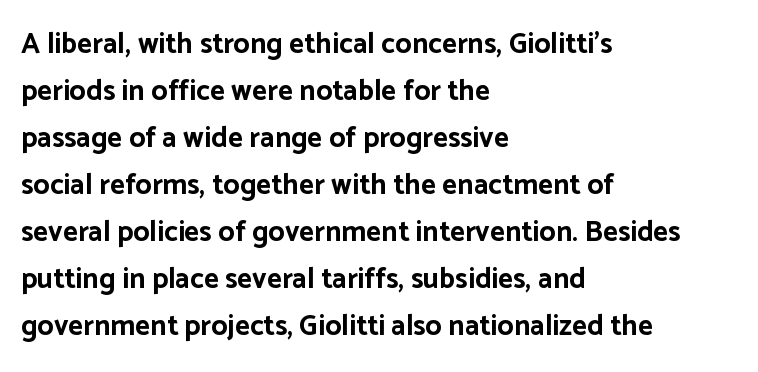
Q: Is the text bold? A: Yes.
Q: Is the text italic (slanted)? A: No, it is upright.
Q: Is the typeface a serif or a sans-serif typeface? A: Sans-serif.
Q: Is the text underlined? A: No.
Q: How is the paragraph aligned? A: Left-aligned.
Q: Is the spacing between letters normal or unusually wide? A: Normal.
Q: Is the spacing between lines tight, normal or loose? A: Normal.
Q: Width (condensed, normal, or wide)? A: Normal.
Q: Stroke contrast? A: Low.
Q: x-height? A: Medium.
Q: Monospaced? A: No.
